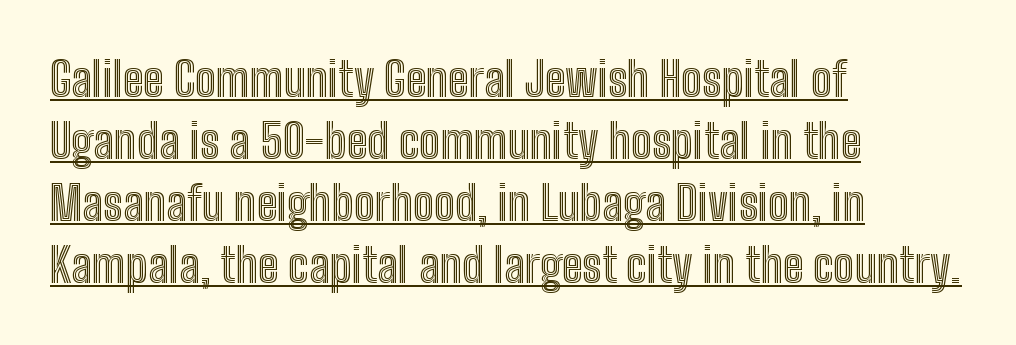
Every character sits straight up, as roman type does. Looks like regular typesetting: each glyph gets only the width it needs. Quick note: underline on. These lines are set flush left with a ragged right edge. Short note: letters normally spaced.
